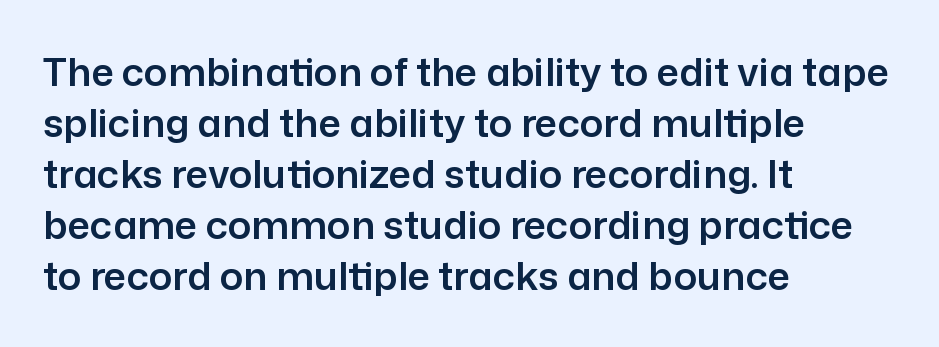
The image shows 39 px sans-serif type, upright; set left-aligned, normal line spacing (1.31x), normal letter spacing, not underlined; low stroke contrast and a medium x-height.
